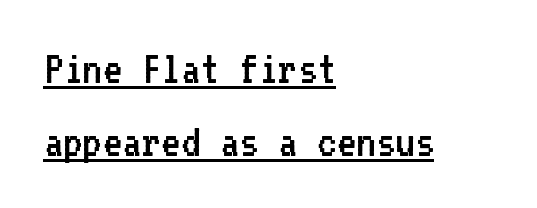
{"serif": "no", "italic": "no", "bold": "no", "weight": "regular", "width": "normal", "stroke_contrast": "low", "x_height": "medium", "monospaced": "yes", "underline": "yes", "align": "left", "line_spacing": "normal", "line_spacing_ratio": 1.56, "letter_spacing": "normal", "letter_spacing_em": 0.0, "glyph_px": 47}
